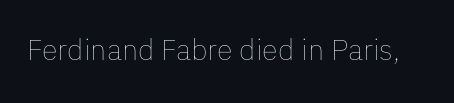
The image shows 29 px thin type, upright; set normal letter spacing, not underlined; low stroke contrast and a medium x-height.
